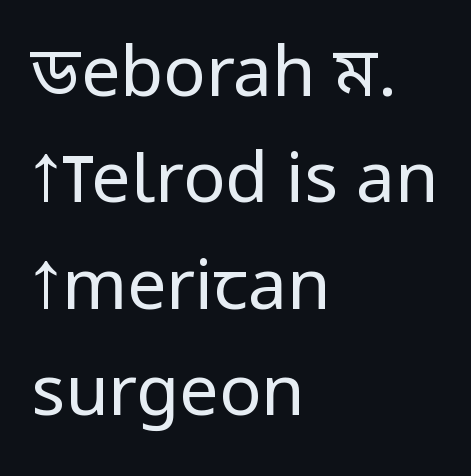
The letters look calm and open, with moderate or lighter stems. Beneath every word, the page is bare. The gaps between neighbouring characters are ordinary and unremarkable. Horizontally, the lines are justified to the leading edge only. These lines were composed using upright roman letters. The vertical gap from one line to the next is medium.
